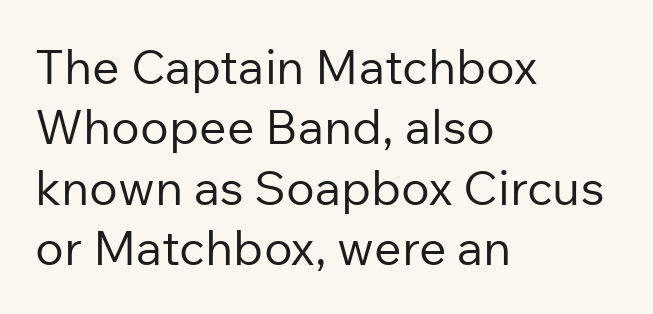
A clean baseline with only descenders dipping below it. You could not count columns in this text — the font is proportionally spaced. This rendering uses left alignment, leaving the right contour irregular. Words appear dense and cohesive because spacing is normal. The designer went with a sans here, leaving each stem footless. Weight: regular or lighter.
